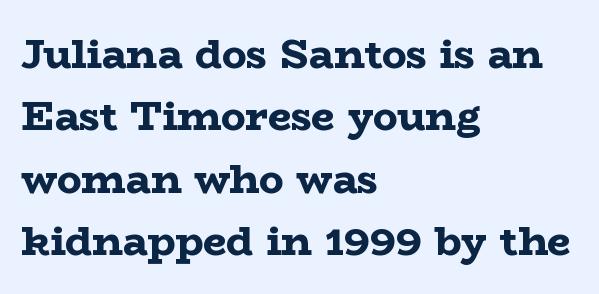
The vertical gap from one line to the next is medium. This is roman type, the default non-slanted kind. This is serif lettering, the kind often seen in printed books. The ragged edge is on the right, which tells us the setting is flush left. The rendering keeps characters at their native spacing. Note the varied advance widths — an 'i' is clearly narrower than an 'm'.
